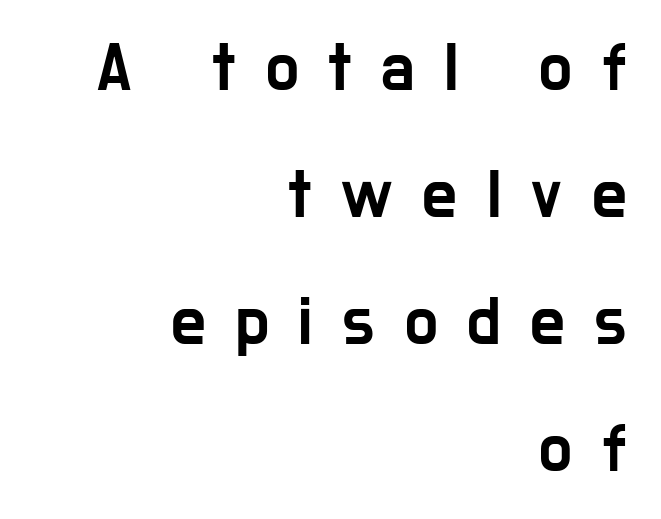
Q: Is the text italic (slanted)? A: No, it is upright.
Q: Is the typeface a serif or a sans-serif typeface? A: Sans-serif.
Q: Is the text underlined? A: No.
Q: How is the paragraph aligned? A: Right-aligned.
Q: Is the spacing between letters normal or unusually wide? A: Unusually wide.
Q: Width (condensed, normal, or wide)? A: Condensed.
Q: Stroke contrast? A: Low.
Q: x-height? A: Medium.
Q: Monospaced? A: No.
